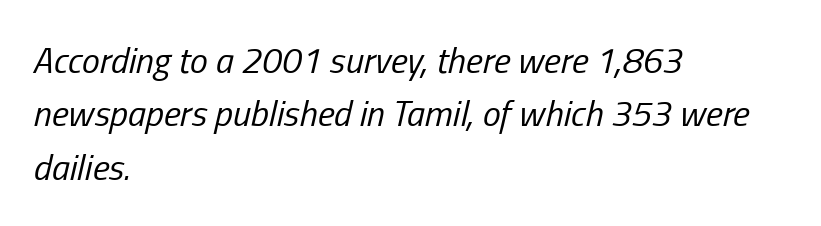
Q: Is the text bold? A: No.
Q: Is the text italic (slanted)? A: Yes, it leans right by about 13 degrees.
Q: Is the text underlined? A: No.
Q: How is the paragraph aligned? A: Left-aligned.
Q: Is the spacing between letters normal or unusually wide? A: Normal.
Q: Is the spacing between lines tight, normal or loose? A: Normal.
Q: Width (condensed, normal, or wide)? A: Condensed.
Q: Stroke contrast? A: Low.
Q: x-height? A: Medium.
Q: Monospaced? A: No.
